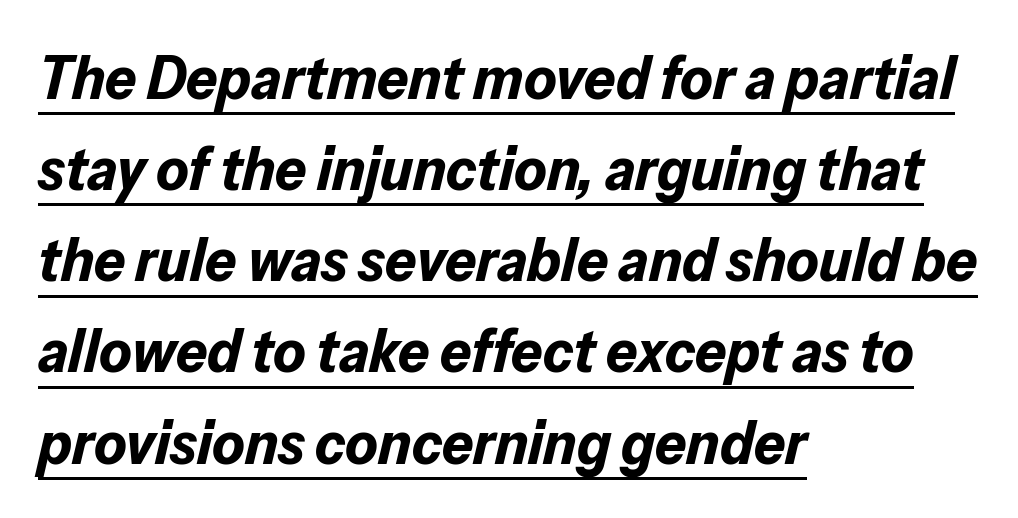
{"italic": "yes", "lean": "right", "slant_degrees": 13, "bold": "yes", "weight": "bold", "width": "normal", "stroke_contrast": "low", "x_height": "medium", "monospaced": "no", "underline": "yes", "align": "left", "line_spacing": "normal", "line_spacing_ratio": 1.47, "letter_spacing": "normal", "letter_spacing_em": 0.0, "glyph_px": 62}
